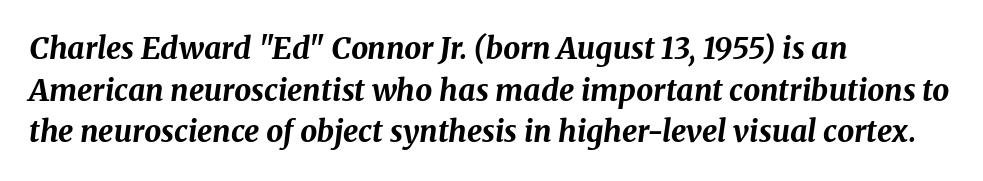
Q: Is the text bold? A: Yes.
Q: Is the text italic (slanted)? A: Yes, it leans right by about 8 degrees.
Q: Is the text underlined? A: No.
Q: How is the paragraph aligned? A: Left-aligned.
Q: Is the spacing between letters normal or unusually wide? A: Normal.
Q: Is the spacing between lines tight, normal or loose? A: Normal.
Q: Width (condensed, normal, or wide)? A: Normal.
Q: Stroke contrast? A: Medium.
Q: x-height? A: Medium.
Q: Monospaced? A: No.
